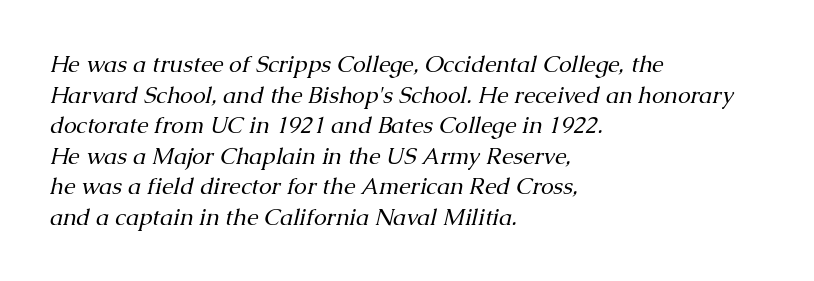
Q: Is the text bold? A: No.
Q: Is the text italic (slanted)? A: Yes, it leans right by about 13 degrees.
Q: Is the text underlined? A: No.
Q: How is the paragraph aligned? A: Left-aligned.
Q: Is the spacing between letters normal or unusually wide? A: Normal.
Q: Is the spacing between lines tight, normal or loose? A: Normal.
